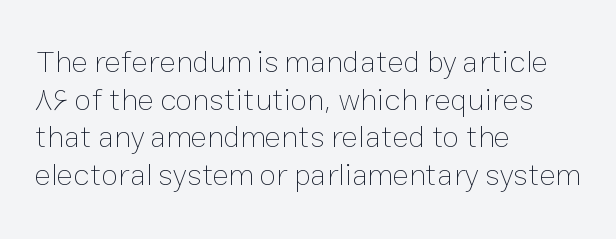
The image shows 31 px thin type, upright; set left-aligned, line spacing 1.21x, normal letter spacing, not underlined; low stroke contrast and a medium x-height.
